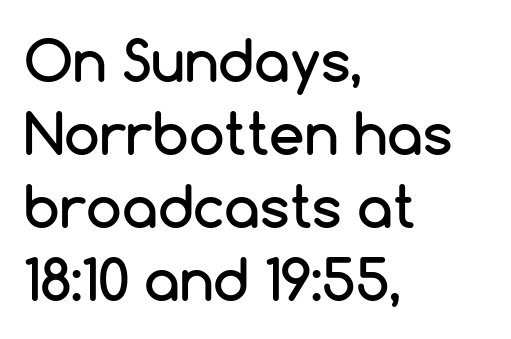
Q: Is the text italic (slanted)? A: No, it is upright.
Q: Is the typeface a serif or a sans-serif typeface? A: Sans-serif.
Q: Is the text underlined? A: No.
Q: How is the paragraph aligned? A: Left-aligned.
Q: Is the spacing between letters normal or unusually wide? A: Normal.
Q: Is the spacing between lines tight, normal or loose? A: Normal.
Q: Width (condensed, normal, or wide)? A: Normal.
Q: Stroke contrast? A: Low.
Q: x-height? A: Medium.
Q: Monospaced? A: No.
